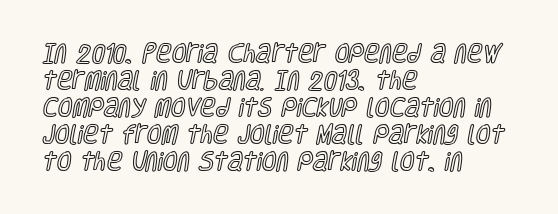
{"underline": "no", "align": "left", "line_spacing": "normal", "line_spacing_ratio": 1.28, "letter_spacing": "normal", "letter_spacing_em": 0.0, "glyph_px": 21}
